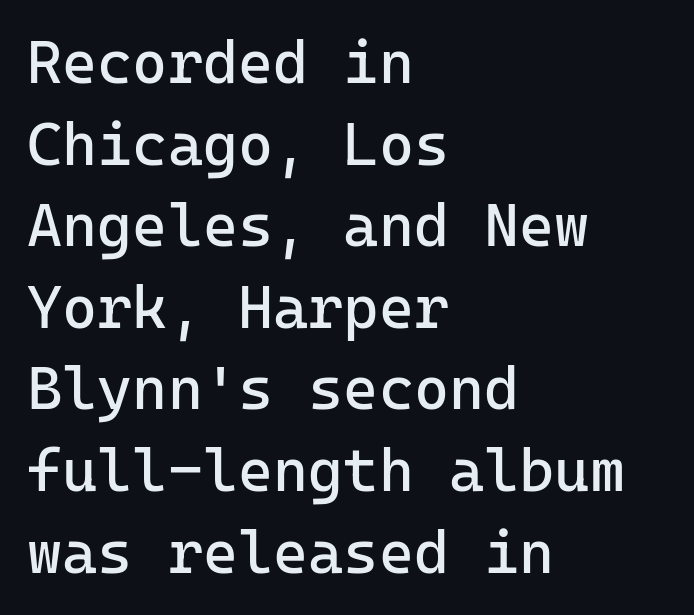
{"serif": "no", "italic": "no", "bold": "no", "weight": "regular", "width": "normal", "stroke_contrast": "low", "x_height": "medium", "monospaced": "yes", "underline": "no", "align": "left", "line_spacing": "normal", "line_spacing_ratio": 1.36, "letter_spacing": "normal", "letter_spacing_em": 0.0, "glyph_px": 60}
